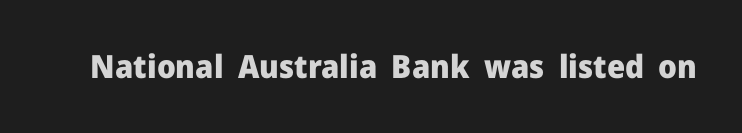
Every character sits straight up, as roman type does. Compared with typical body copy, the letter spacing here is the same. Lines of text with bare space underneath. What kind of face is this? One without serifs — a sans. Note the varied advance widths — an 'i' is clearly narrower than an 'm'.
